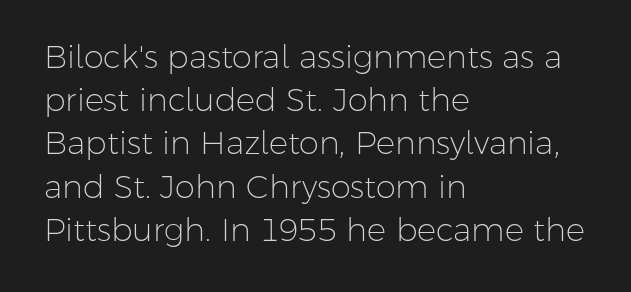
Ink coverage per letter is moderate at most. This sample uses a sans-serif face. This is the regular roman posture of the typeface. Just letters on the line, the space beneath them empty. Quick note: interline space is typical.
